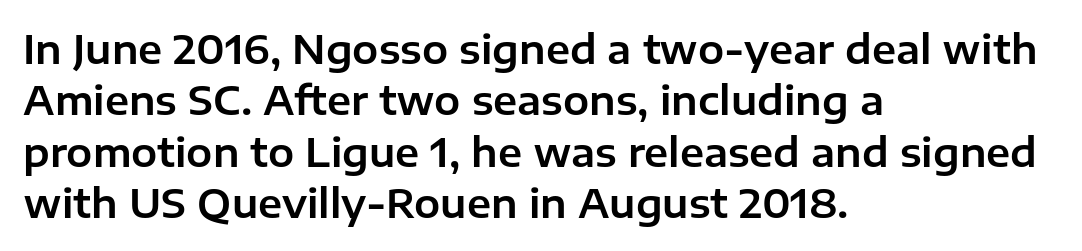
The image shows 39 px sans-serif type, upright; set left-aligned, normal line spacing (1.32x), normal letter spacing, not underlined; low stroke contrast and a medium x-height.
